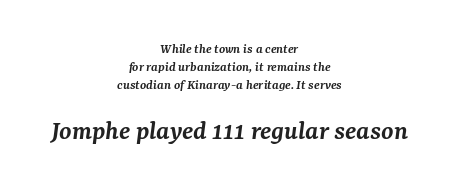
Varying glyph widths throughout — classic text-font behaviour. Emphasis by weight is partial: semibold. Note: serifs present on the glyphs. This layout puts the modest block above and the oversized block below. Emphasis-style slanted type is in use. The foot of each line stays bare and open.
